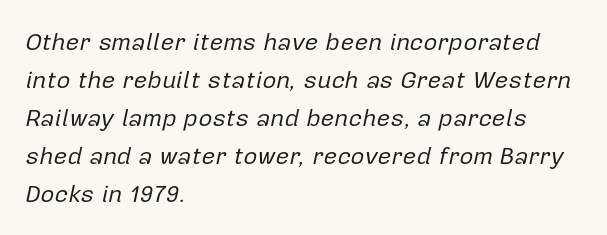
If you measured baseline to baseline, you'd find a middling distance. The weight tops out at a normal text grade. The face used here is rendered with its standard letterfit. A bare baseline throughout the passage.
